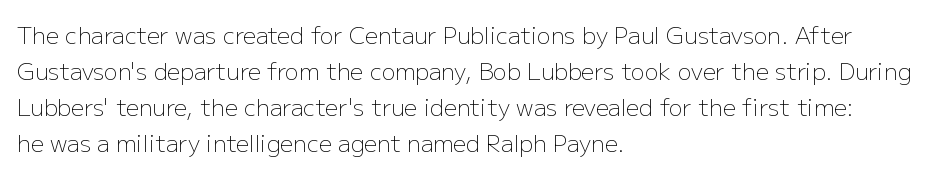
The foot of each line stays bare and open. It's the straight-up-and-down kind of type. The gaps between neighbouring characters are ordinary and unremarkable. A normal amount of white space separates one row of letters from the next. Typeset ragged right — the left edge is the straight one. Is the stroke heavy? The answer is a plain regular-or-lighter.
